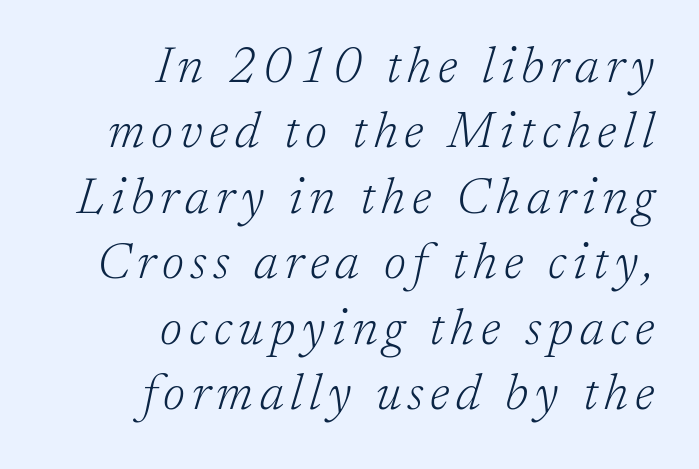
Q: Is the text bold? A: No.
Q: Is the text italic (slanted)? A: Yes, it leans right by about 17 degrees.
Q: Is the typeface a serif or a sans-serif typeface? A: Serif.
Q: Is the text underlined? A: No.
Q: How is the paragraph aligned? A: Right-aligned.
Q: Is the spacing between lines tight, normal or loose? A: Normal.
Q: Width (condensed, normal, or wide)? A: Normal.
Q: Stroke contrast? A: Low.
Q: x-height? A: Medium.
Q: Monospaced? A: No.
